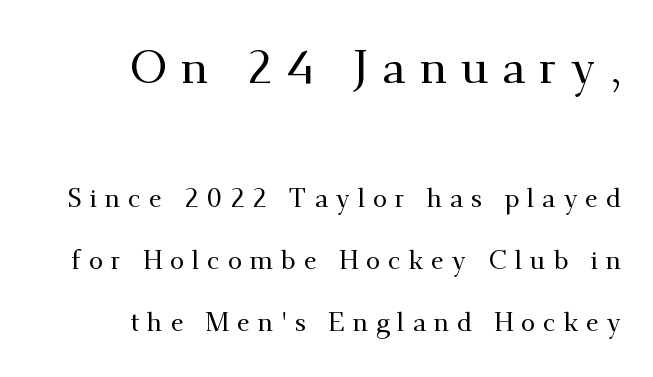
{"serif": "yes", "italic": "no", "width": "normal", "stroke_contrast": "medium", "x_height": "small", "monospaced": "no", "underline": "no", "align": "right", "line_spacing": "loose", "line_spacing_ratio": 2.38, "letter_spacing": "wide", "letter_spacing_em": 0.3, "larger_block": "first", "size_ratio": 1.77, "glyph_px": 46}
